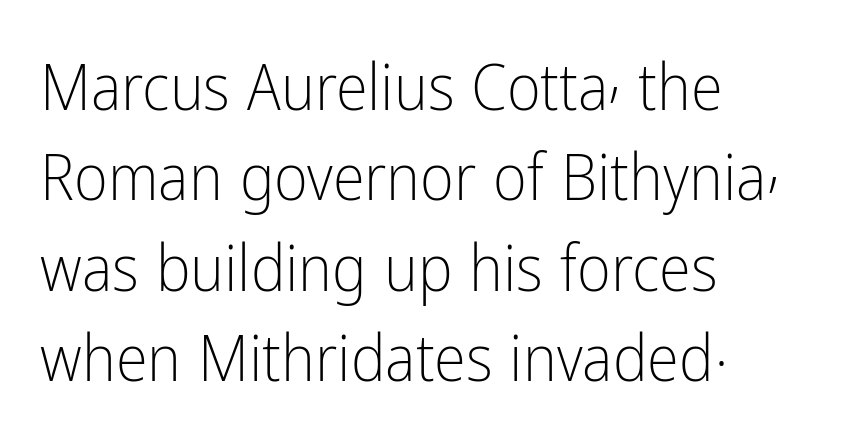
{"serif": "no", "italic": "no", "bold": "no", "weight": "light", "width": "condensed", "stroke_contrast": "low", "x_height": "medium", "monospaced": "no", "underline": "no", "align": "left", "line_spacing": "normal", "line_spacing_ratio": 1.39, "letter_spacing": "normal", "letter_spacing_em": 0.0, "glyph_px": 65}
